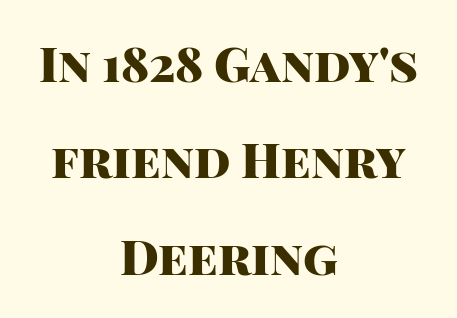
Bare-footed words on every line. If you drew a line through each stem, it would be perfectly vertical. Each letter's strokes conclude bluntly, with no projecting serifs. Compared with an ordinary text face, these strokes are far heavier — a full bold. This sample has the flowing, uneven cadence of proportional lettering. The space between consecutive lines is lavish.
